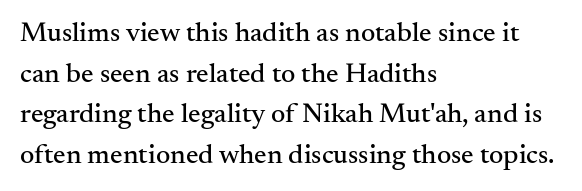
{"serif": "yes", "italic": "no", "width": "normal", "stroke_contrast": "medium", "x_height": "small", "monospaced": "no", "underline": "no", "align": "left", "line_spacing": "normal", "line_spacing_ratio": 1.45, "letter_spacing": "normal", "letter_spacing_em": 0.0, "glyph_px": 28}
